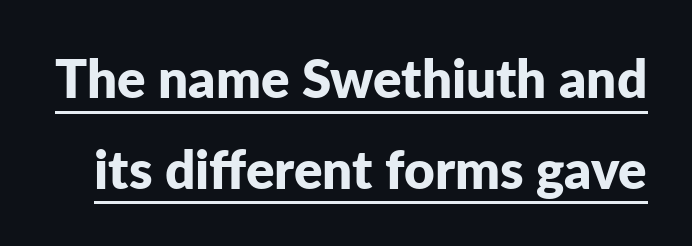
The image shows 53 px bold sans-serif type, upright; set line spacing 1.71x, normal letter spacing, underlined; low stroke contrast and a medium x-height.
